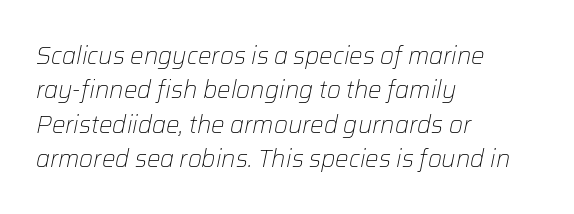
A light-to-regular cut is what we see here. Look at the tracking — it's just the regular setting, nothing added. Is there much room between lines? A standard amount, neither cramped nor airy. These lines were composed using italics.
